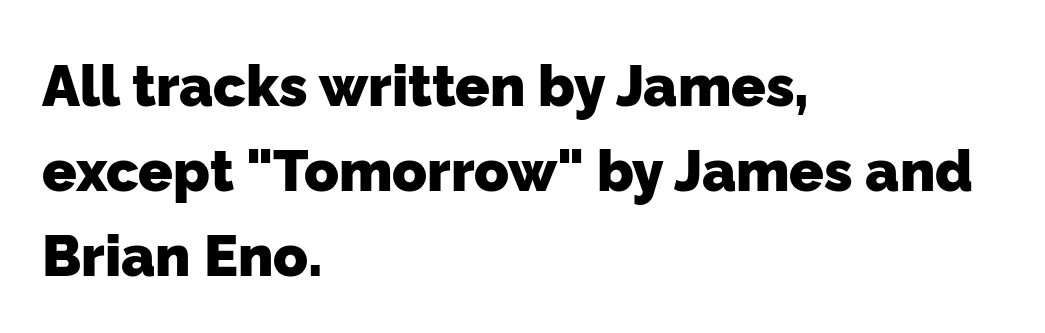
Do the characters align in a grid? No, the font is proportional. Look at the bottom of the vertical strokes: they stop flat, with no serifs. The line texture is even and compact thanks to regular tracking. A bare baseline throughout the passage.
